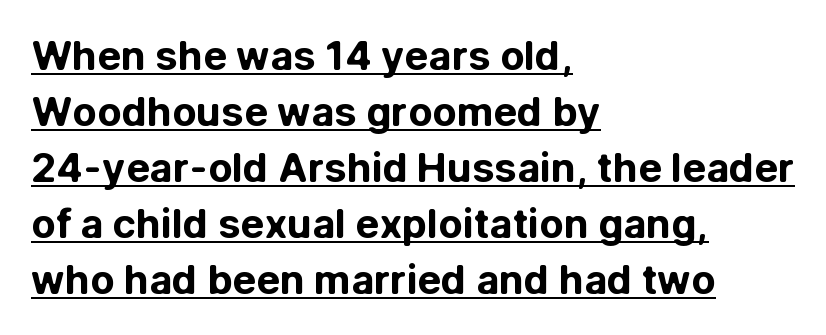
Q: Is the text bold? A: Yes.
Q: Is the text italic (slanted)? A: No, it is upright.
Q: Is the typeface a serif or a sans-serif typeface? A: Sans-serif.
Q: Is the text underlined? A: Yes.
Q: How is the paragraph aligned? A: Left-aligned.
Q: Is the spacing between letters normal or unusually wide? A: Normal.
Q: Is the spacing between lines tight, normal or loose? A: Normal.
Q: Width (condensed, normal, or wide)? A: Normal.
Q: Stroke contrast? A: Low.
Q: x-height? A: Medium.
Q: Monospaced? A: No.
